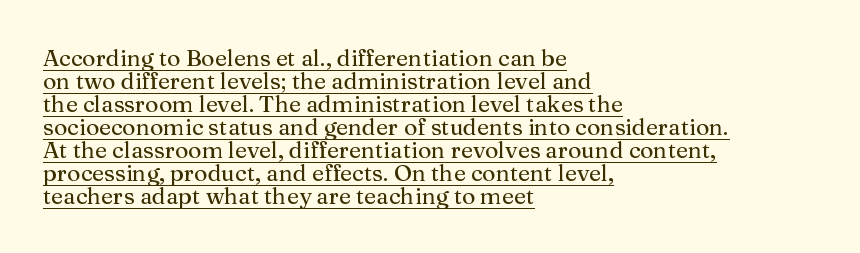
What stands out about the letter spacing? Nothing — it is the standard amount. Successive baselines arrive quickly, one right under another. Posture: vertical. This rendering features underlined lettering.
